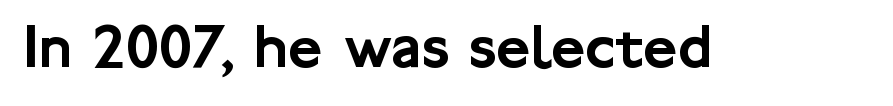
The image shows 66 px sans-serif type, upright; set normal letter spacing, not underlined; low stroke contrast and a medium x-height.
